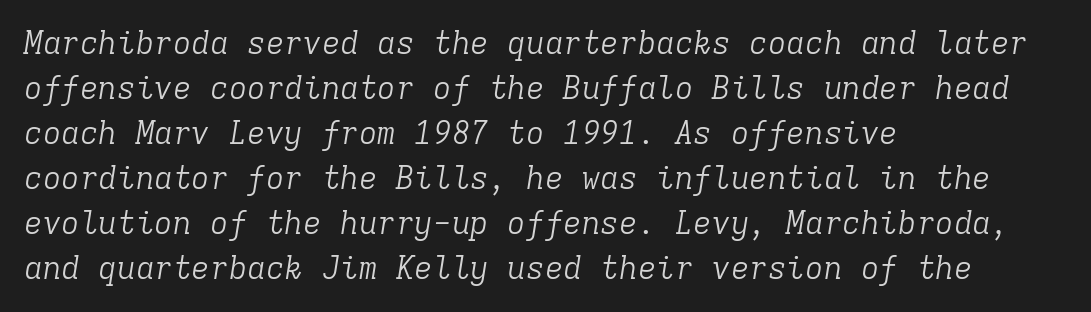
Q: Is the text bold? A: No.
Q: Is the text italic (slanted)? A: Yes, it leans right by about 9 degrees.
Q: Is the typeface a serif or a sans-serif typeface? A: Serif.
Q: Is the text underlined? A: No.
Q: How is the paragraph aligned? A: Left-aligned.
Q: Is the spacing between letters normal or unusually wide? A: Normal.
Q: Is the spacing between lines tight, normal or loose? A: Normal.
Q: Width (condensed, normal, or wide)? A: Normal.
Q: Stroke contrast? A: Low.
Q: x-height? A: Medium.
Q: Monospaced? A: Yes.
